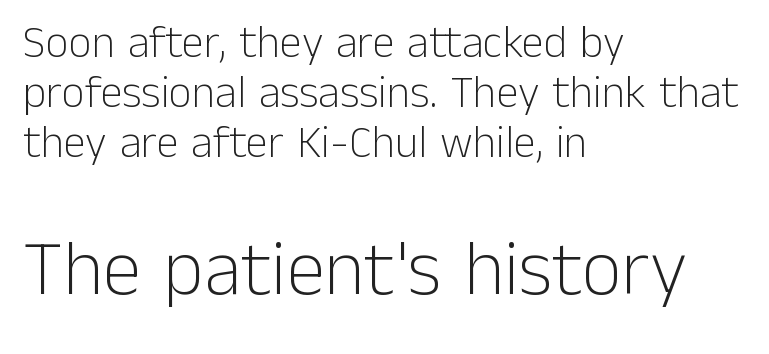
The image shows 78 px light sans-serif type, upright; set left-aligned, tight line spacing (1.11x), normal letter spacing, not underlined; the second (bottom) block is 1.73x larger; low stroke contrast and a medium x-height.
